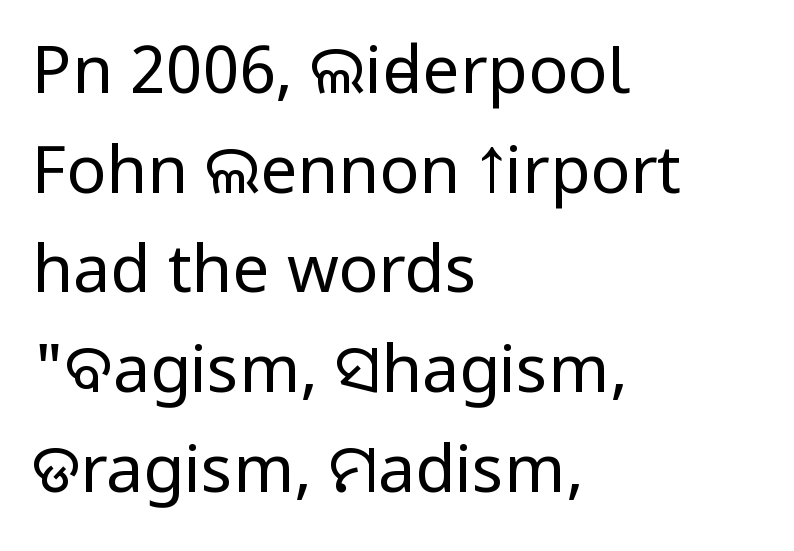
The image shows 66 px regular-weight, condensed sans-serif type, upright; set left-aligned, normal line spacing (1.51x), normal letter spacing, not underlined; low stroke contrast and a large x-height.
